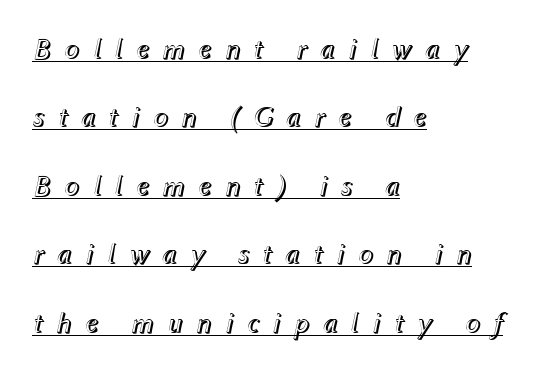
The image shows 29 px text type, italic (leaning right); set left-aligned, loose line spacing (2.36x), unusually wide letter spacing (+0.43 em), underlined; a medium x-height.
